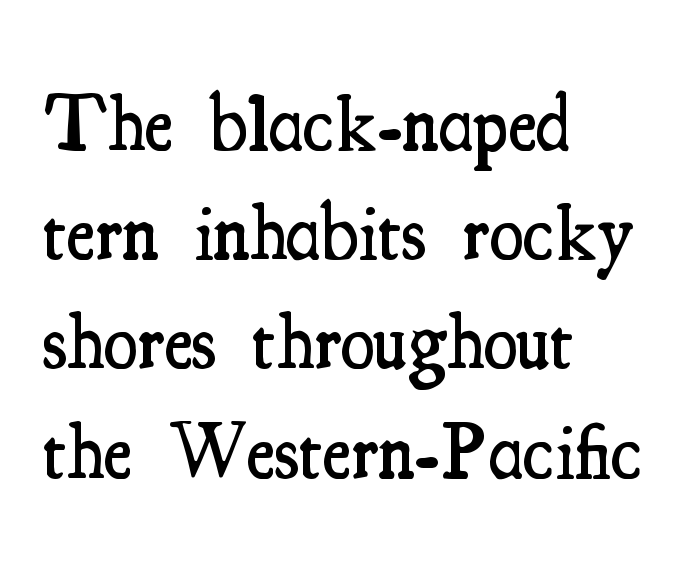
Q: Is the text bold? A: Semi-bold.
Q: Is the text italic (slanted)? A: No, it is upright.
Q: Is the typeface a serif or a sans-serif typeface? A: Serif.
Q: Is the text underlined? A: No.
Q: How is the paragraph aligned? A: Left-aligned.
Q: Is the spacing between letters normal or unusually wide? A: Normal.
Q: Is the spacing between lines tight, normal or loose? A: Normal.
Q: Width (condensed, normal, or wide)? A: Condensed.
Q: Stroke contrast? A: Medium.
Q: x-height? A: Small.
Q: Monospaced? A: No.
